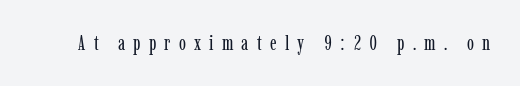
{"italic": "no", "bold": "no", "underline": "no", "letter_spacing": "wide", "letter_spacing_em": 0.39, "glyph_px": 21}
